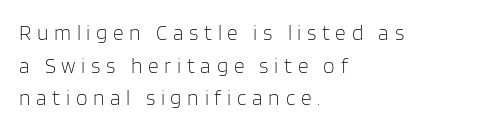
{"italic": "no", "bold": "no", "underline": "no", "align": "left", "line_spacing": "normal", "line_spacing_ratio": 1.55, "letter_spacing": "wide", "letter_spacing_em": 0.27, "glyph_px": 21}
